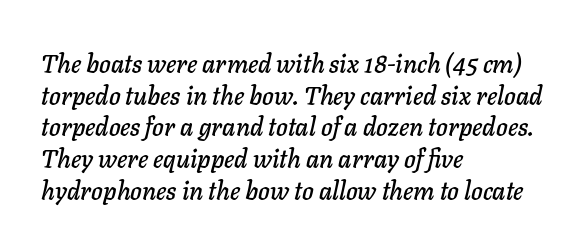
Line starts are locked; line ends wander. Nobody drew a line under any word here. Does the lettering tilt? It does — this is italic. Nobody touched the tracking dial on this one.
